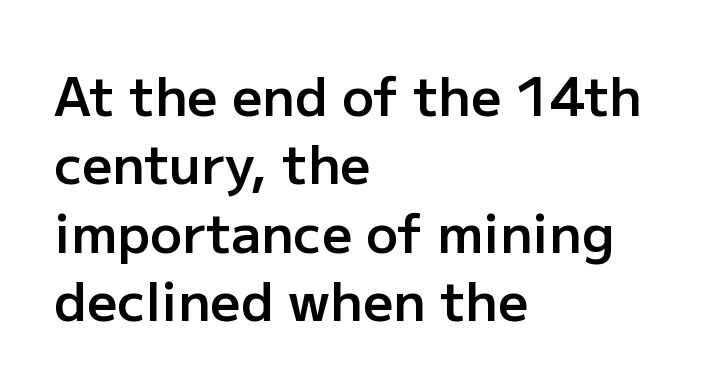
The image shows 53 px semibold sans-serif type, upright; set left-aligned, normal line spacing (1.29x), normal letter spacing, not underlined; low stroke contrast and a medium x-height.
